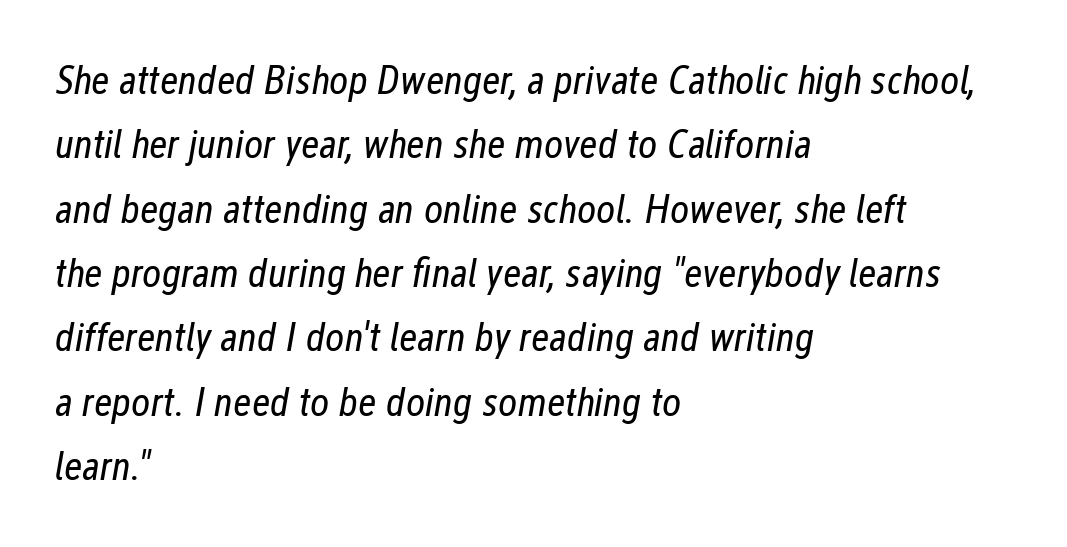
{"italic": "yes", "lean": "right", "slant_degrees": 12, "bold": "no", "weight": "regular", "width": "condensed", "stroke_contrast": "low", "x_height": "medium", "monospaced": "no", "underline": "no", "align": "left", "line_spacing": "normal", "line_spacing_ratio": 1.57, "letter_spacing": "normal", "letter_spacing_em": 0.0, "glyph_px": 41}
